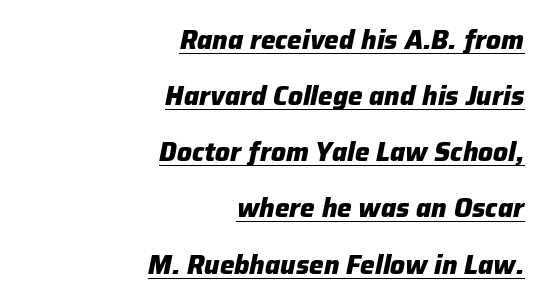
Q: Is the text bold? A: Yes.
Q: Is the text italic (slanted)? A: Yes, it leans right by about 12 degrees.
Q: Is the text underlined? A: Yes.
Q: How is the paragraph aligned? A: Right-aligned.
Q: Is the spacing between letters normal or unusually wide? A: Normal.
Q: Is the spacing between lines tight, normal or loose? A: Loose.
